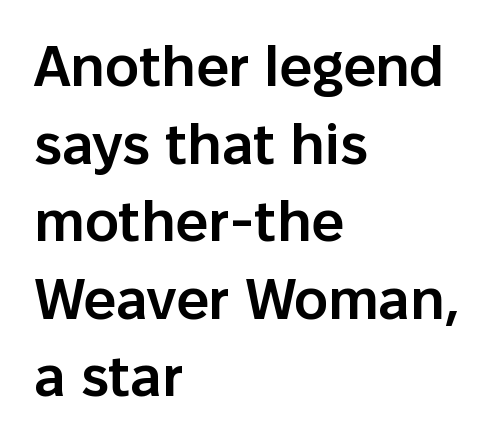
Is the letter spacing exaggerated? No — it looks like the ordinary default. Is there much room between lines? A standard amount, neither cramped nor airy. Type without underlining. Short and long lines alike share a common starting point at left. I'd call this a sans setting — the letters go barefoot. Posture: vertical.
